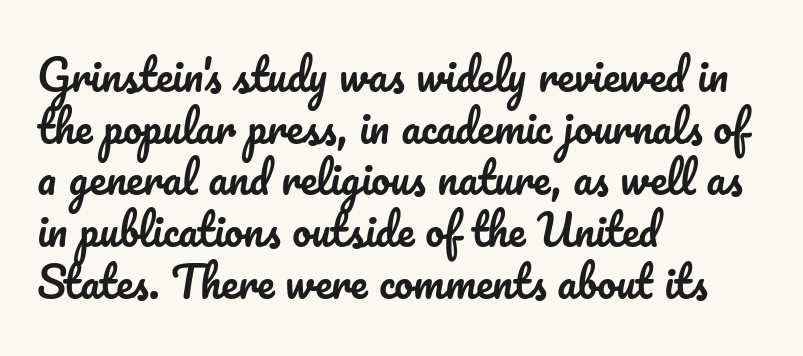
The image shows 42 px text type; set left-aligned, line spacing 1.23x, normal letter spacing, not underlined; low stroke contrast and a small x-height.
